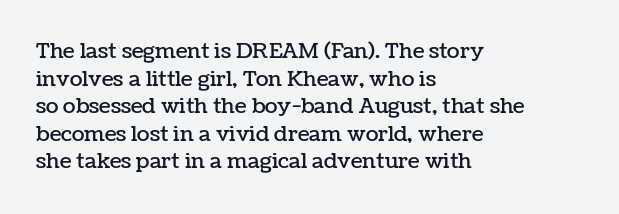
The image shows 21 px text type, upright; set left-aligned, normal line spacing (1.31x), normal letter spacing, not underlined.
